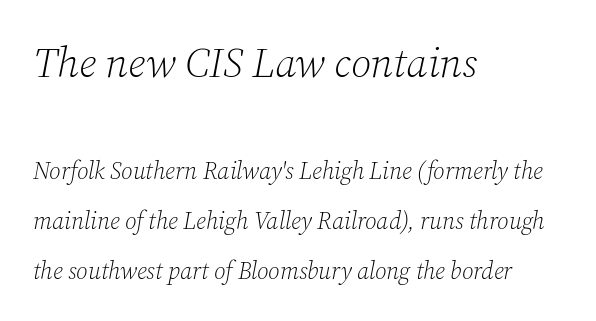
{"serif": "yes", "italic": "yes", "lean": "right", "slant_degrees": 12, "bold": "no", "weight": "light", "width": "normal", "stroke_contrast": "low", "x_height": "medium", "monospaced": "no", "underline": "no", "align": "left", "line_spacing": "loose", "line_spacing_ratio": 2.08, "letter_spacing": "normal", "letter_spacing_em": 0.0, "larger_block": "first", "size_ratio": 1.75, "glyph_px": 42}
